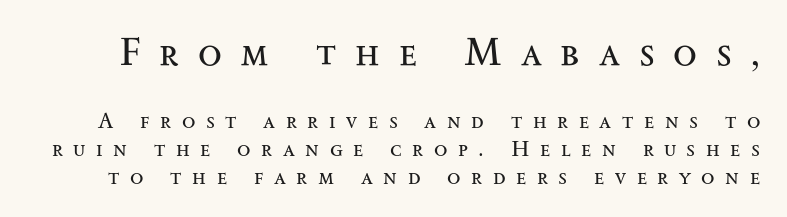
The image shows 39 px regular-weight, wide serif type, upright; set normal line spacing (1.26x), unusually wide letter spacing (+0.48 em), not underlined; the first (top) block is 1.77x larger; medium stroke contrast and a small x-height.
